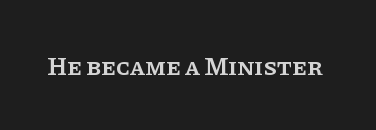
{"italic": "no", "bold": "semi", "underline": "no", "letter_spacing": "normal", "letter_spacing_em": 0.0, "glyph_px": 25}
